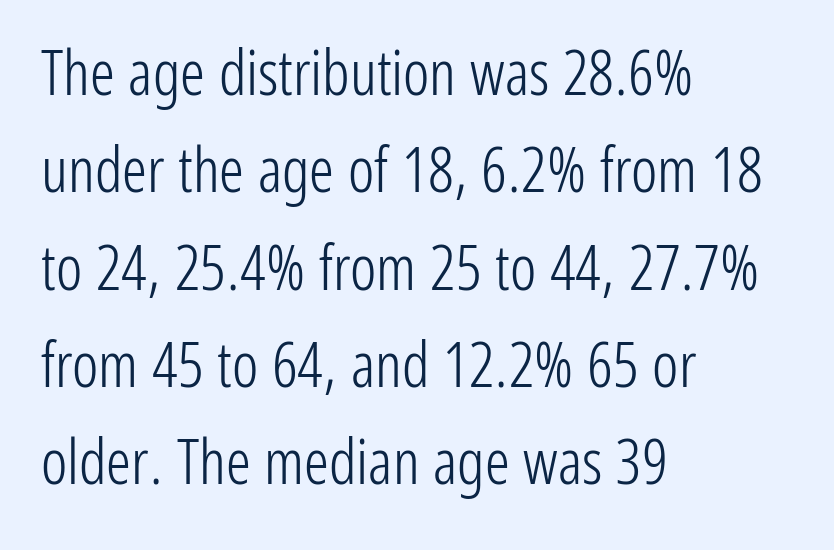
Q: Is the text bold? A: No.
Q: Is the text italic (slanted)? A: No, it is upright.
Q: Is the typeface a serif or a sans-serif typeface? A: Sans-serif.
Q: Is the text underlined? A: No.
Q: How is the paragraph aligned? A: Left-aligned.
Q: Is the spacing between letters normal or unusually wide? A: Normal.
Q: Is the spacing between lines tight, normal or loose? A: Normal.
Q: Width (condensed, normal, or wide)? A: Condensed.
Q: Stroke contrast? A: Low.
Q: x-height? A: Medium.
Q: Monospaced? A: No.
